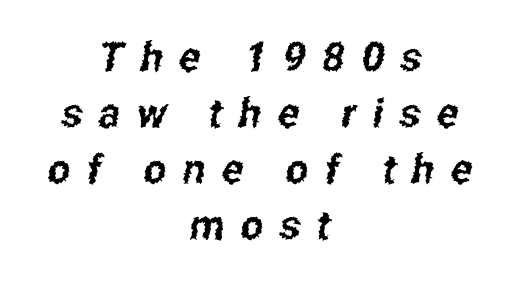
The image shows 40 px condensed sans-serif type; set centered, normal line spacing (1.4x), unusually wide letter spacing (+0.41 em), not underlined; low stroke contrast and a medium x-height.
